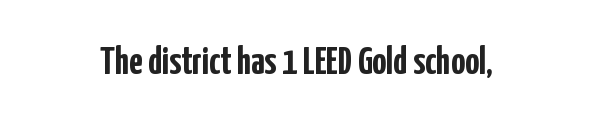
{"serif": "no", "italic": "no", "bold": "yes", "weight": "semibold", "width": "condensed", "stroke_contrast": "low", "x_height": "medium", "monospaced": "no", "underline": "no", "letter_spacing": "normal", "letter_spacing_em": 0.0, "glyph_px": 39}
